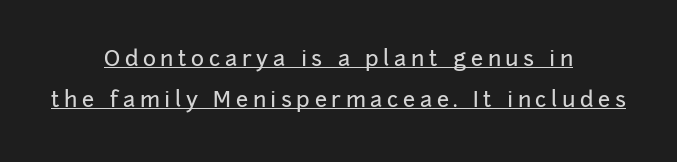
The image shows 22 px text type, upright; set centered, line spacing 1.87x, unusually wide letter spacing (+0.21 em), underlined.
